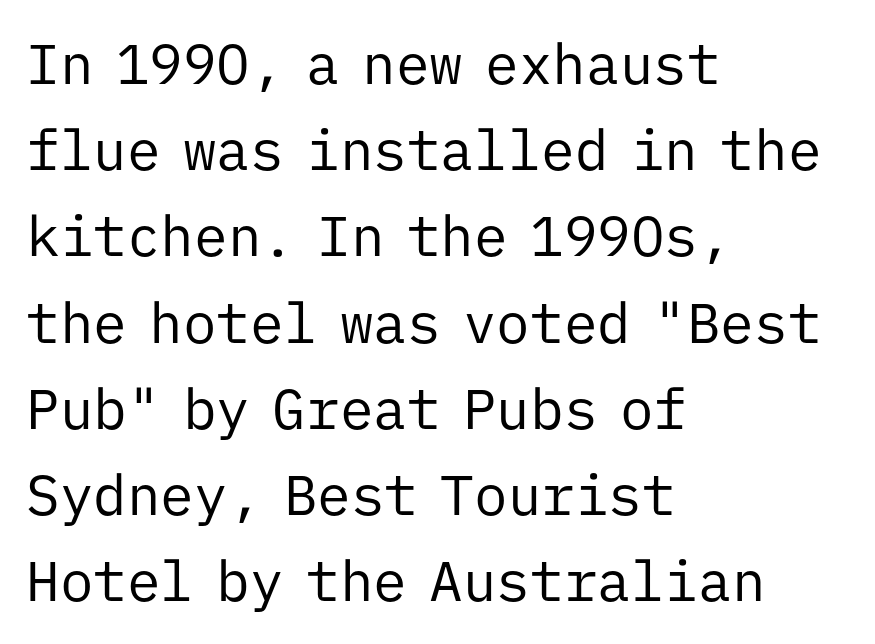
The image shows 56 px regular-weight sans-serif type, upright, monospaced; set left-aligned, normal line spacing (1.54x), normal letter spacing, not underlined; low stroke contrast and a medium x-height.
